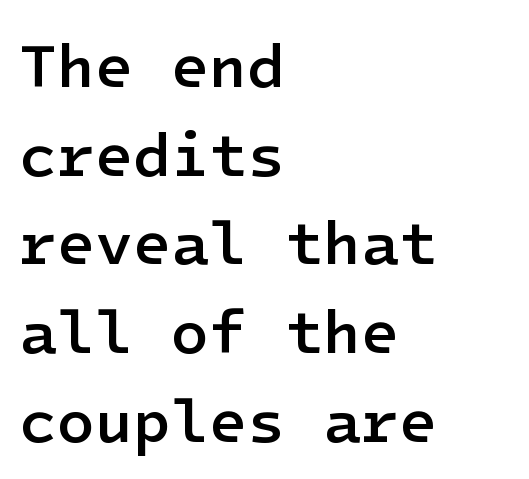
Q: Is the text bold? A: Semi-bold.
Q: Is the text italic (slanted)? A: No, it is upright.
Q: Is the typeface a serif or a sans-serif typeface? A: Sans-serif.
Q: Is the text underlined? A: No.
Q: How is the paragraph aligned? A: Left-aligned.
Q: Is the spacing between letters normal or unusually wide? A: Normal.
Q: Is the spacing between lines tight, normal or loose? A: Normal.
Q: Width (condensed, normal, or wide)? A: Normal.
Q: Stroke contrast? A: Low.
Q: x-height? A: Medium.
